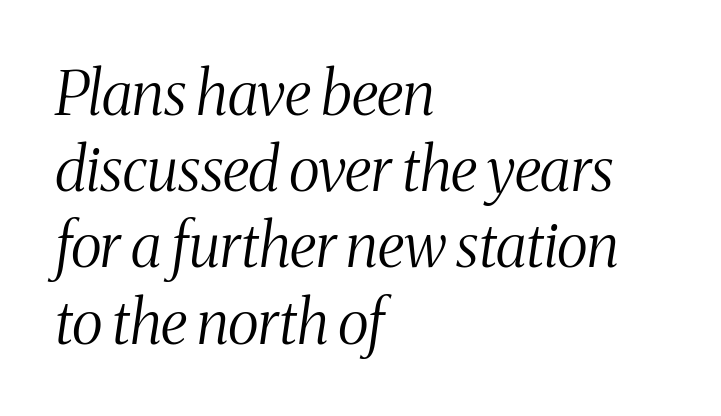
Notice how the stems are inclined rather than vertical — that's the hallmark of italics. The tracking reads as untouched default to a designer's eye. Do the characters align in a grid? No, the font is proportional. Each new line begins a customary step beneath the previous one. The rendering anchors every line to the left-hand side.
